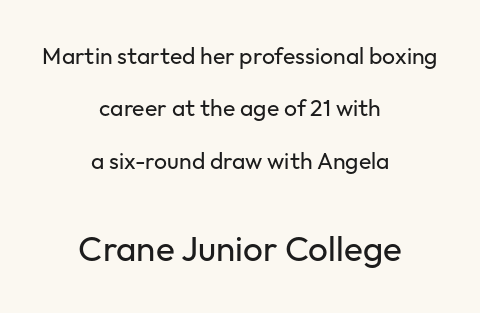
The rendering keeps characters at their native spacing. This sample uses an upright cut, with every glyph sitting square on the baseline. Check where the strokes stop: nothing finishes them off — pure sans. In CSS terms this would be text-align: center.
